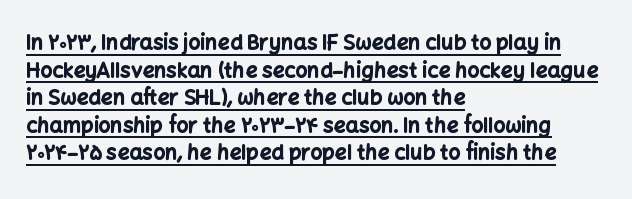
The image shows 21 px bold type, upright; set left-aligned, normal line spacing (1.31x), normal letter spacing, underlined.
